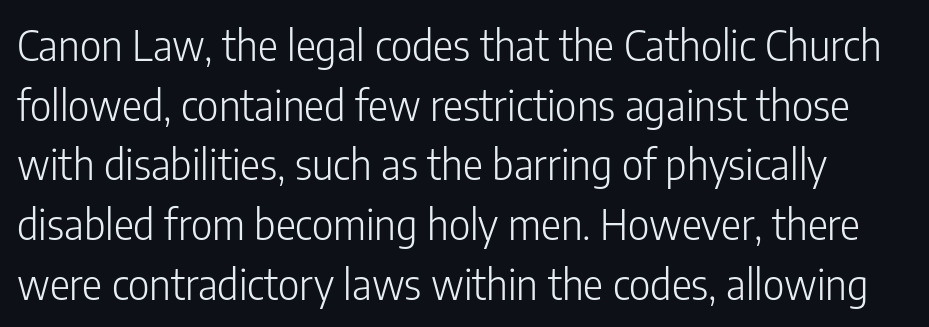
Q: Is the text bold? A: No.
Q: Is the text italic (slanted)? A: No, it is upright.
Q: Is the typeface a serif or a sans-serif typeface? A: Sans-serif.
Q: Is the text underlined? A: No.
Q: Is the spacing between letters normal or unusually wide? A: Normal.
Q: Is the spacing between lines tight, normal or loose? A: Normal.
Q: Width (condensed, normal, or wide)? A: Condensed.
Q: Stroke contrast? A: Low.
Q: x-height? A: Medium.
Q: Monospaced? A: No.
